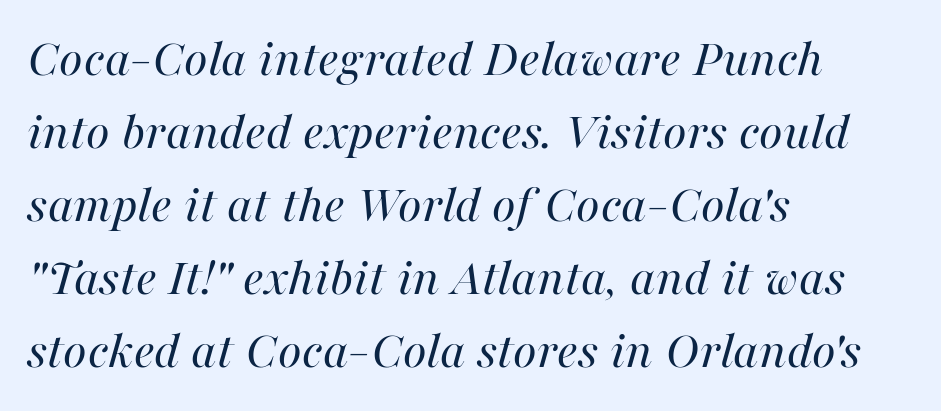
{"italic": "yes", "lean": "right", "slant_degrees": 16, "bold": "no", "weight": "regular", "width": "normal", "stroke_contrast": "high", "x_height": "medium", "monospaced": "no", "underline": "no", "align": "left", "line_spacing": "normal", "line_spacing_ratio": 1.35, "letter_spacing": "normal", "letter_spacing_em": 0.0, "glyph_px": 54}
